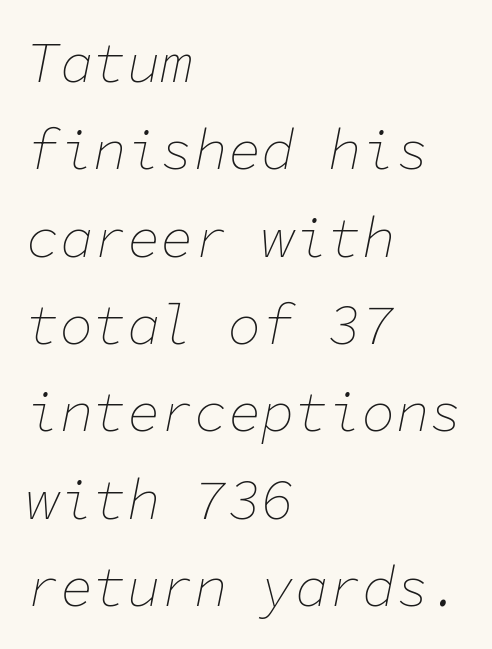
The image shows 56 px thin type, italic (leaning right), monospaced; set left-aligned, normal line spacing (1.56x), normal letter spacing, not underlined; low stroke contrast and a medium x-height.
